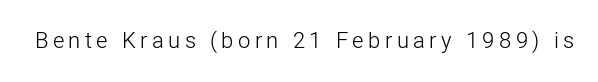
Q: Is the text bold? A: No.
Q: Is the text italic (slanted)? A: No, it is upright.
Q: Is the text underlined? A: No.
Q: Is the spacing between letters normal or unusually wide? A: Unusually wide.
